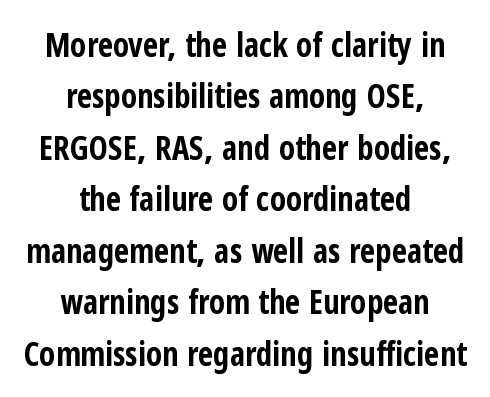
Q: Is the text bold? A: Yes.
Q: Is the text italic (slanted)? A: No, it is upright.
Q: Is the typeface a serif or a sans-serif typeface? A: Sans-serif.
Q: Is the text underlined? A: No.
Q: How is the paragraph aligned? A: Centered.
Q: Is the spacing between letters normal or unusually wide? A: Normal.
Q: Is the spacing between lines tight, normal or loose? A: Normal.
Q: Width (condensed, normal, or wide)? A: Condensed.
Q: Stroke contrast? A: Low.
Q: x-height? A: Medium.
Q: Monospaced? A: No.
